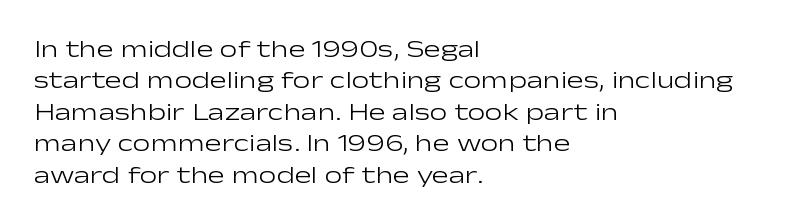
{"italic": "no", "bold": "no", "underline": "no", "align": "left", "line_spacing": "normal", "line_spacing_ratio": 1.26, "letter_spacing": "normal", "letter_spacing_em": 0.0, "glyph_px": 25}
